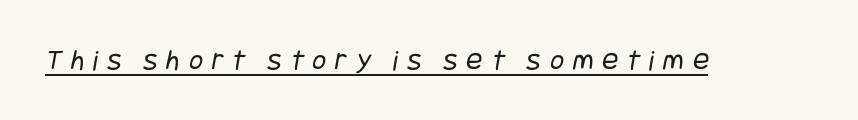
{"serif": "no", "bold": "no", "weight": "regular", "width": "condensed", "stroke_contrast": "low", "x_height": "large", "underline": "yes", "letter_spacing": "wide", "letter_spacing_em": 0.3, "glyph_px": 30}
